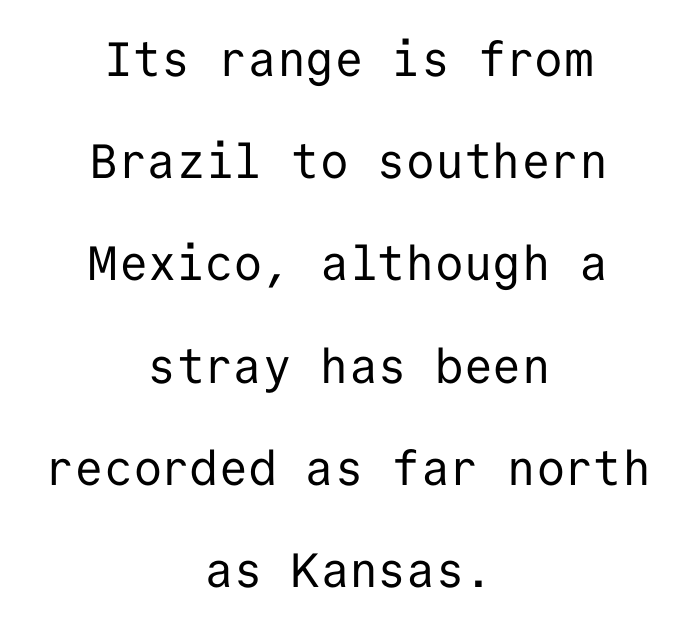
Each word holds together tightly as a unit, with standard inter-letter gaps. The text was rendered using a sans face with plain stroke endings. Weight: in the light-to-regular range. Every character here occupies the same horizontal width, giving the sample a typewriter-like rhythm. Glance below the letters and you will spot only blank space.
